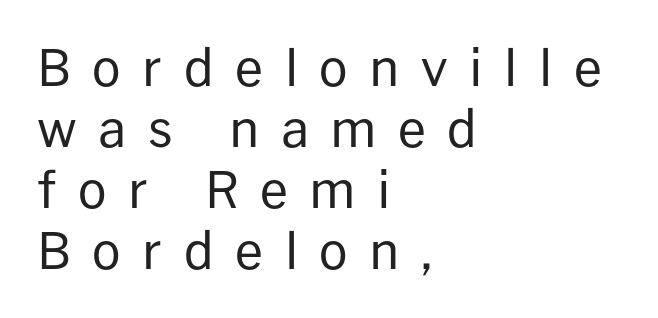
Regarding serifs, this sample does without them. No italicization has been applied; the sample stays upright. The words here are not underlined. This rendering widens character spacing well past its baseline value.
